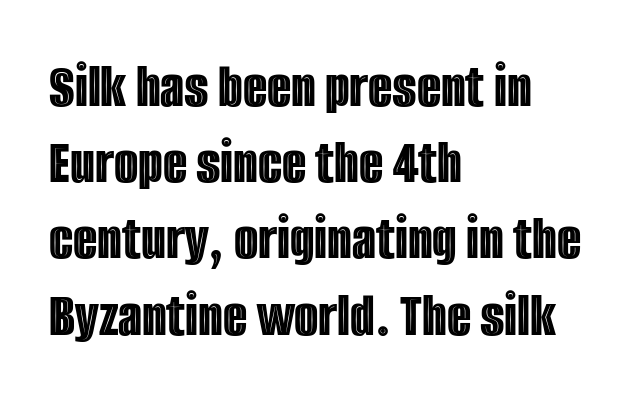
Here the glyphs are tracked normally, forming tight word shapes. Rule under the text: the space is simply empty. A typesetter would call this proportional, since set widths differ per character. These lines were composed using upright roman letters.
